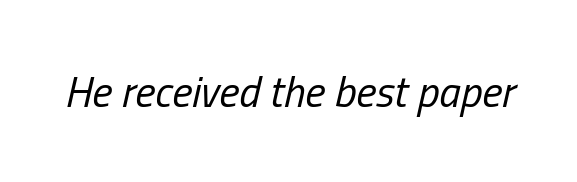
Q: Is the text bold? A: No.
Q: Is the text italic (slanted)? A: Yes, it leans right by about 13 degrees.
Q: Is the text underlined? A: No.
Q: Is the spacing between letters normal or unusually wide? A: Normal.
Q: Width (condensed, normal, or wide)? A: Condensed.
Q: Stroke contrast? A: Low.
Q: x-height? A: Medium.
Q: Monospaced? A: No.
